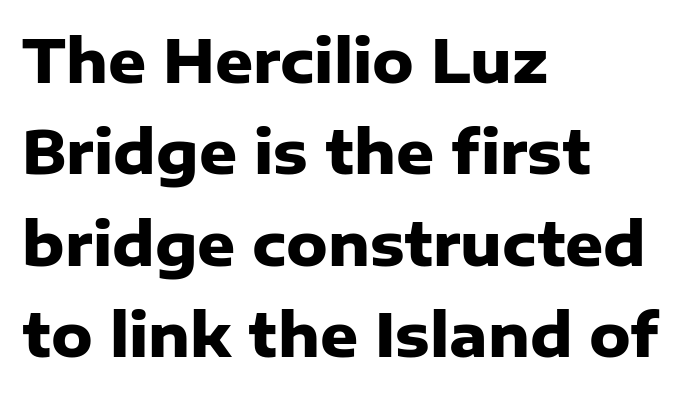
The image shows 59 px heavy sans-serif type, upright; set left-aligned, normal line spacing (1.55x), normal letter spacing, not underlined; low stroke contrast and a medium x-height.
